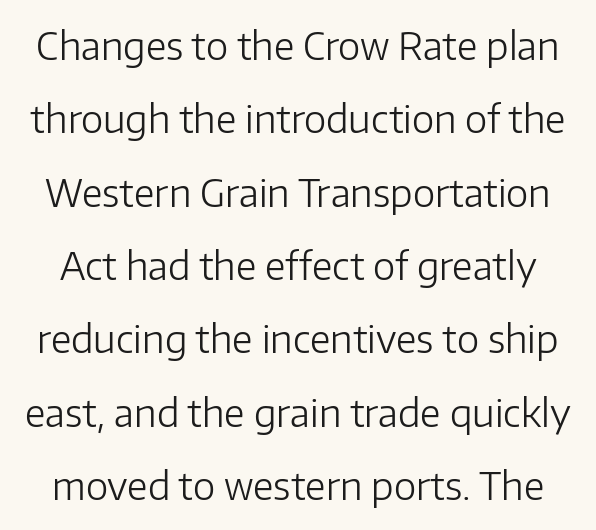
The image shows 38 px light sans-serif type, upright; set loose line spacing (1.93x), normal letter spacing, not underlined; low stroke contrast and a medium x-height.
